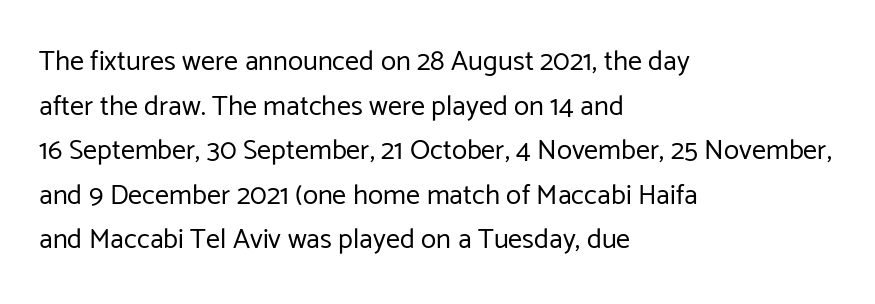
{"serif": "no", "italic": "no", "bold": "no", "weight": "regular", "width": "normal", "stroke_contrast": "low", "x_height": "medium", "monospaced": "no", "underline": "no", "align": "left", "line_spacing": "normal", "line_spacing_ratio": 1.59, "letter_spacing": "normal", "letter_spacing_em": 0.0, "glyph_px": 28}
